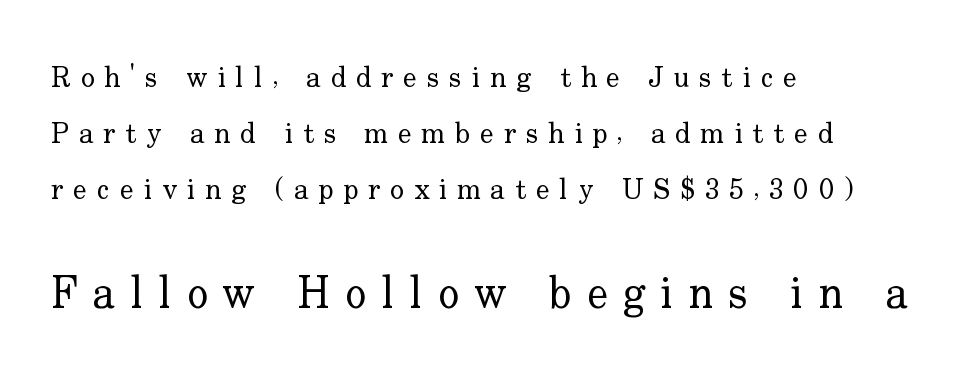
{"serif": "yes", "italic": "no", "bold": "no", "weight": "regular", "width": "normal", "stroke_contrast": "low", "x_height": "small", "monospaced": "no", "underline": "no", "align": "left", "line_spacing": "loose", "line_spacing_ratio": 1.93, "letter_spacing": "wide", "letter_spacing_em": 0.34, "larger_block": "second", "size_ratio": 1.52, "glyph_px": 44}
